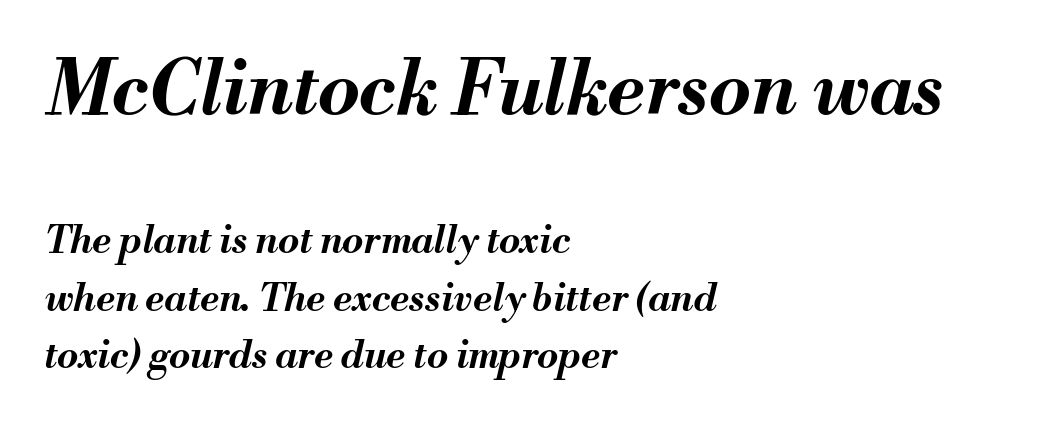
Q: Is the text bold? A: Yes.
Q: Is the text italic (slanted)? A: Yes, it leans right by about 13 degrees.
Q: Is the text underlined? A: No.
Q: How is the paragraph aligned? A: Left-aligned.
Q: Is the spacing between letters normal or unusually wide? A: Normal.
Q: Is the spacing between lines tight, normal or loose? A: Normal.
Q: Which block of text is set in a larger size, the first (top) or the second (bottom)? A: The first (top) one.
Q: Width (condensed, normal, or wide)? A: Normal.
Q: Stroke contrast? A: Medium.
Q: x-height? A: Small.
Q: Monospaced? A: No.
